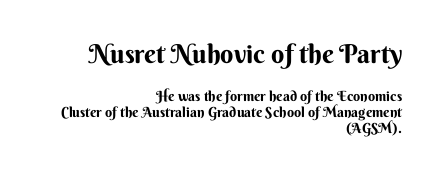
Q: Is the text italic (slanted)? A: No, it is upright.
Q: Is the text underlined? A: No.
Q: How is the paragraph aligned? A: Right-aligned.
Q: Is the spacing between letters normal or unusually wide? A: Normal.
Q: Is the spacing between lines tight, normal or loose? A: Tight.
Q: Which block of text is set in a larger size, the first (top) or the second (bottom)? A: The first (top) one.
